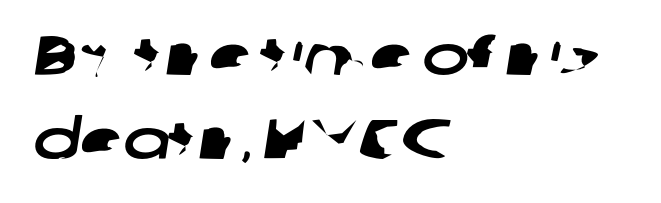
The image shows 56 px wide sans-serif type; set left-aligned, normal line spacing (1.5x), normal letter spacing, not underlined; low stroke contrast and a medium x-height.
